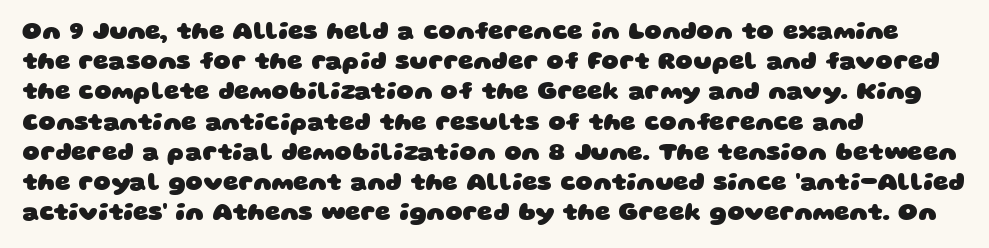
Q: Is the text bold? A: Yes.
Q: Is the text underlined? A: No.
Q: How is the paragraph aligned? A: Left-aligned.
Q: Is the spacing between letters normal or unusually wide? A: Normal.
Q: Is the spacing between lines tight, normal or loose? A: Normal.
